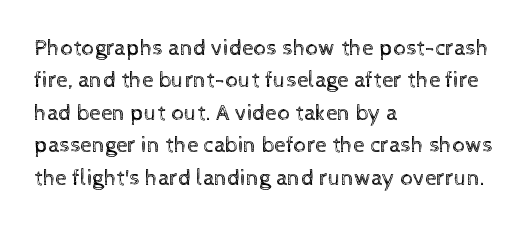
The tracking reads as untouched default to a designer's eye. Layout note: lines flush left. Students, observe: this is what conventionally led text looks like. Underline: absent.
